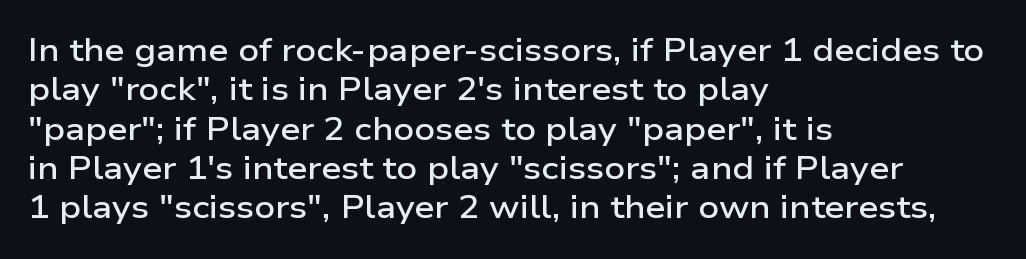
Spacing verdict: proportional, widths tailored to each character. Heft: intermediate — a semibold. Beneath every word, the page is bare. These lines stack with their left ends in a neat column. Italic: no, the glyphs are upright roman.
